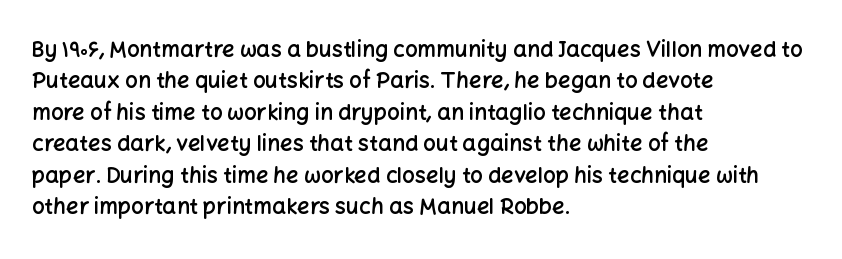
The image shows 22 px text type, upright; set left-aligned, normal line spacing (1.43x), normal letter spacing, not underlined.
